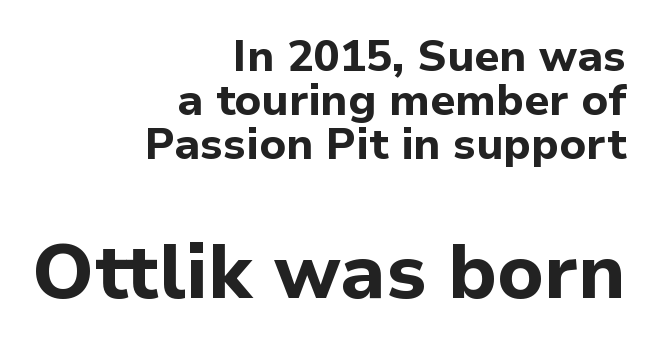
{"serif": "no", "italic": "no", "bold": "yes", "weight": "bold", "width": "normal", "stroke_contrast": "low", "x_height": "medium", "monospaced": "no", "underline": "no", "align": "right", "line_spacing": "tight", "line_spacing_ratio": 1.0, "letter_spacing": "normal", "letter_spacing_em": 0.0, "larger_block": "second", "size_ratio": 1.75, "glyph_px": 77}
